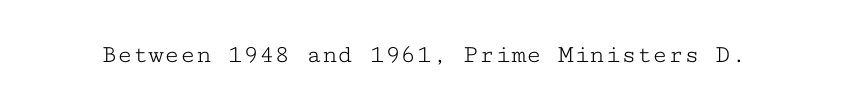
{"italic": "no", "bold": "no", "underline": "no", "letter_spacing": "normal", "letter_spacing_em": 0.0, "glyph_px": 26}
